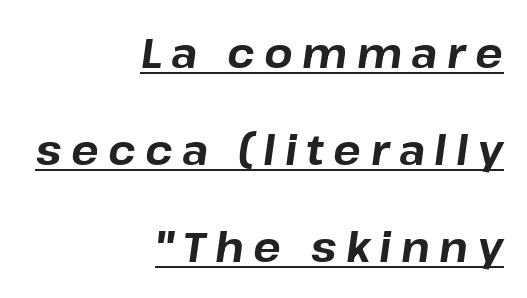
The image shows 41 px bold type, italic (leaning right); set right-aligned, loose line spacing (2.36x), unusually wide letter spacing (+0.23 em), underlined; low stroke contrast and a medium x-height.
